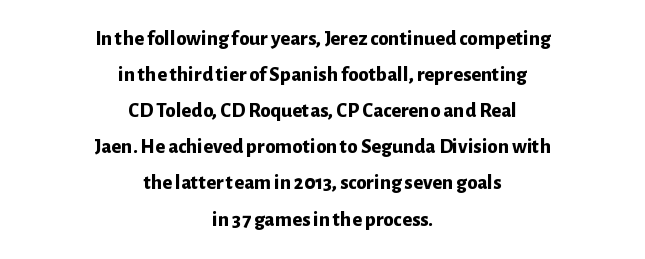
{"italic": "no", "bold": "yes", "underline": "no", "align": "center", "line_spacing_ratio": 1.72, "letter_spacing": "normal", "letter_spacing_em": 0.0, "glyph_px": 21}
